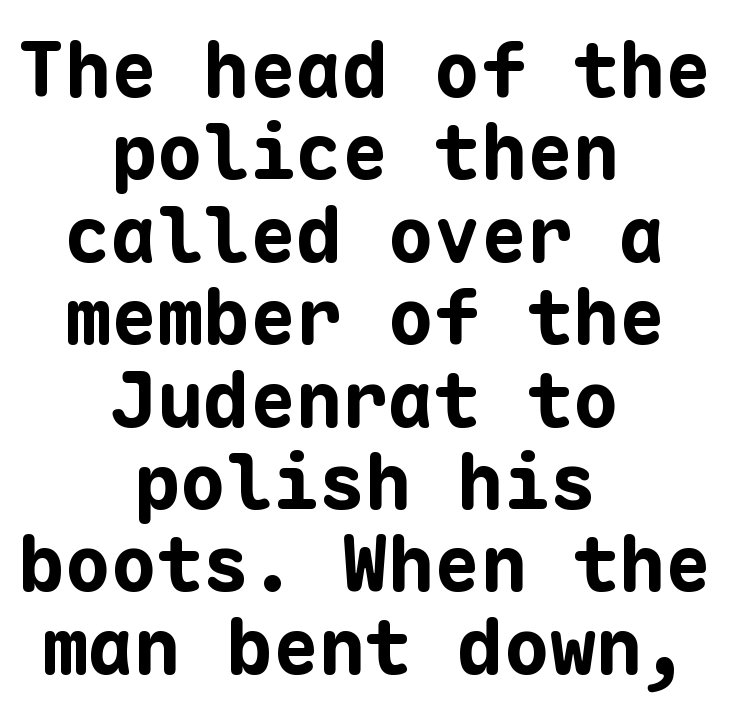
{"serif": "no", "italic": "no", "bold": "yes", "weight": "bold", "width": "normal", "stroke_contrast": "low", "x_height": "medium", "monospaced": "yes", "underline": "no", "align": "center", "line_spacing": "tight", "line_spacing_ratio": 1.07, "letter_spacing": "normal", "letter_spacing_em": 0.0, "glyph_px": 77}
